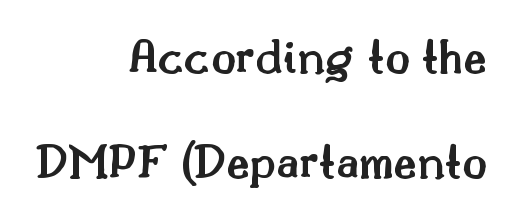
The image shows 51 px semibold serif type, upright; set right-aligned, loose line spacing (2.05x), normal letter spacing, not underlined; medium stroke contrast and a small x-height.
